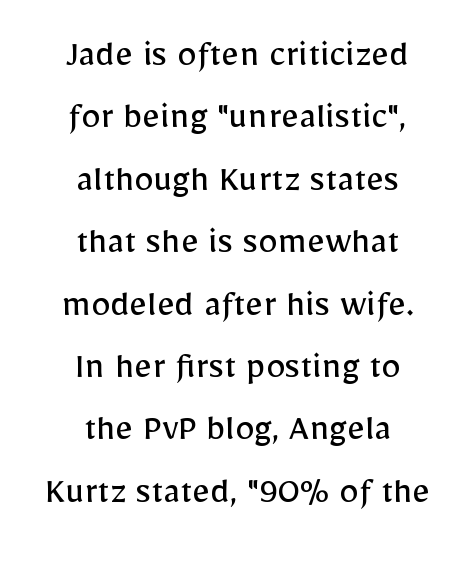
{"serif": "no", "italic": "no", "bold": "no", "weight": "regular", "width": "normal", "stroke_contrast": "low", "x_height": "medium", "monospaced": "no", "underline": "no", "align": "center", "line_spacing": "normal", "line_spacing_ratio": 1.6, "letter_spacing": "normal", "letter_spacing_em": 0.0, "glyph_px": 39}
